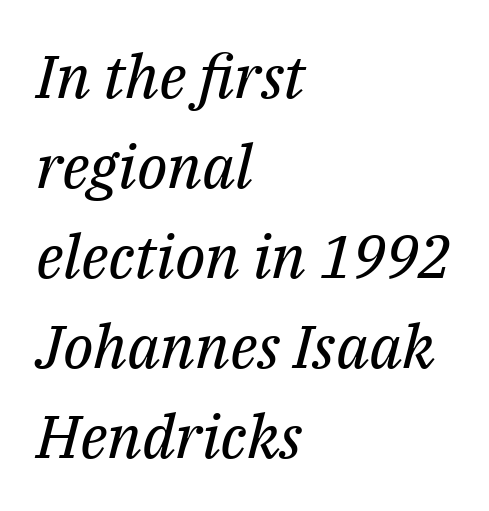
{"serif": "yes", "italic": "yes", "lean": "right", "slant_degrees": 14, "bold": "no", "weight": "regular", "width": "normal", "stroke_contrast": "medium", "x_height": "medium", "monospaced": "no", "underline": "no", "align": "left", "line_spacing": "normal", "line_spacing_ratio": 1.5, "letter_spacing": "normal", "letter_spacing_em": 0.0, "glyph_px": 60}
